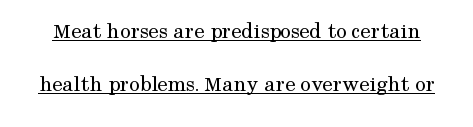
{"italic": "no", "bold": "no", "underline": "yes", "line_spacing": "loose", "line_spacing_ratio": 2.29, "letter_spacing": "normal", "letter_spacing_em": 0.0, "glyph_px": 23}
